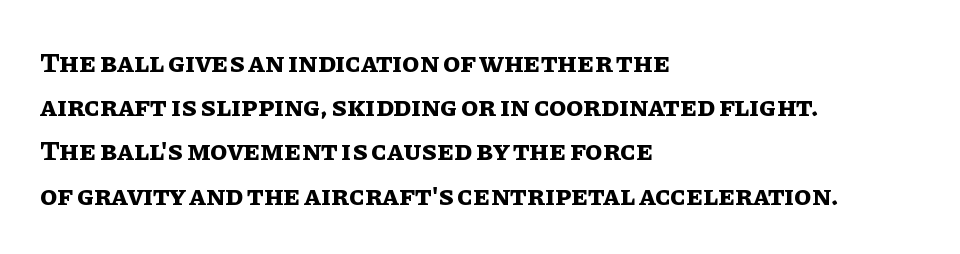
Q: Is the text bold? A: Yes.
Q: Is the text italic (slanted)? A: No, it is upright.
Q: Is the text underlined? A: No.
Q: How is the paragraph aligned? A: Left-aligned.
Q: Is the spacing between letters normal or unusually wide? A: Normal.
Q: Is the spacing between lines tight, normal or loose? A: Normal.
Q: Width (condensed, normal, or wide)? A: Normal.
Q: Stroke contrast? A: Low.
Q: x-height? A: Large.
Q: Monospaced? A: No.
